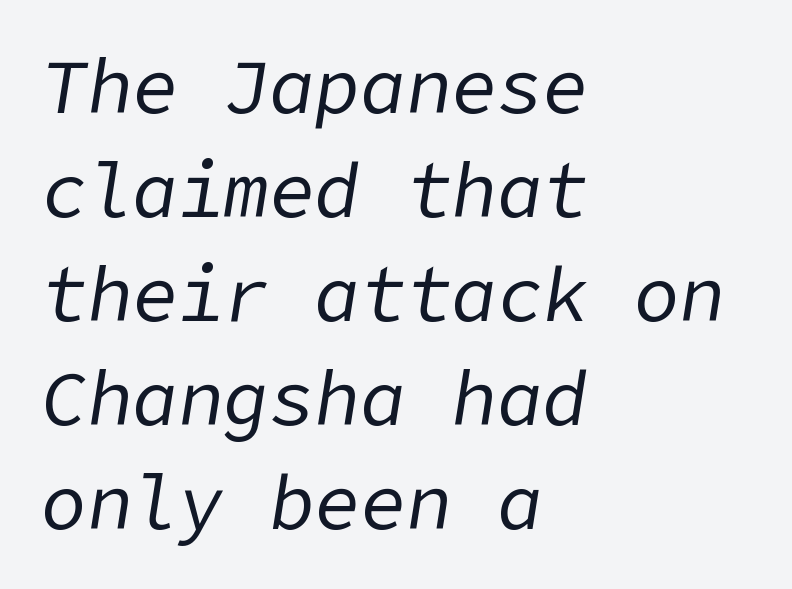
The image shows 76 px regular-weight type, italic (leaning right); set left-aligned, normal line spacing (1.37x), normal letter spacing, not underlined; low stroke contrast and a medium x-height.
